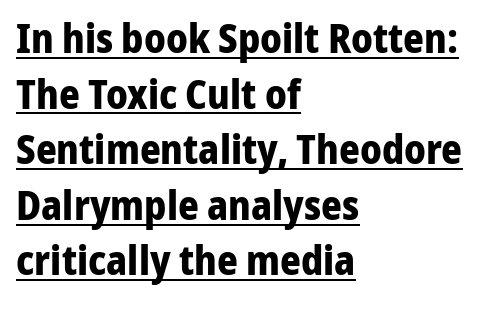
Q: Is the text bold? A: Yes.
Q: Is the text italic (slanted)? A: No, it is upright.
Q: Is the typeface a serif or a sans-serif typeface? A: Sans-serif.
Q: Is the text underlined? A: Yes.
Q: How is the paragraph aligned? A: Left-aligned.
Q: Is the spacing between letters normal or unusually wide? A: Normal.
Q: Is the spacing between lines tight, normal or loose? A: Normal.
Q: Width (condensed, normal, or wide)? A: Normal.
Q: Stroke contrast? A: Low.
Q: x-height? A: Medium.
Q: Monospaced? A: No.
